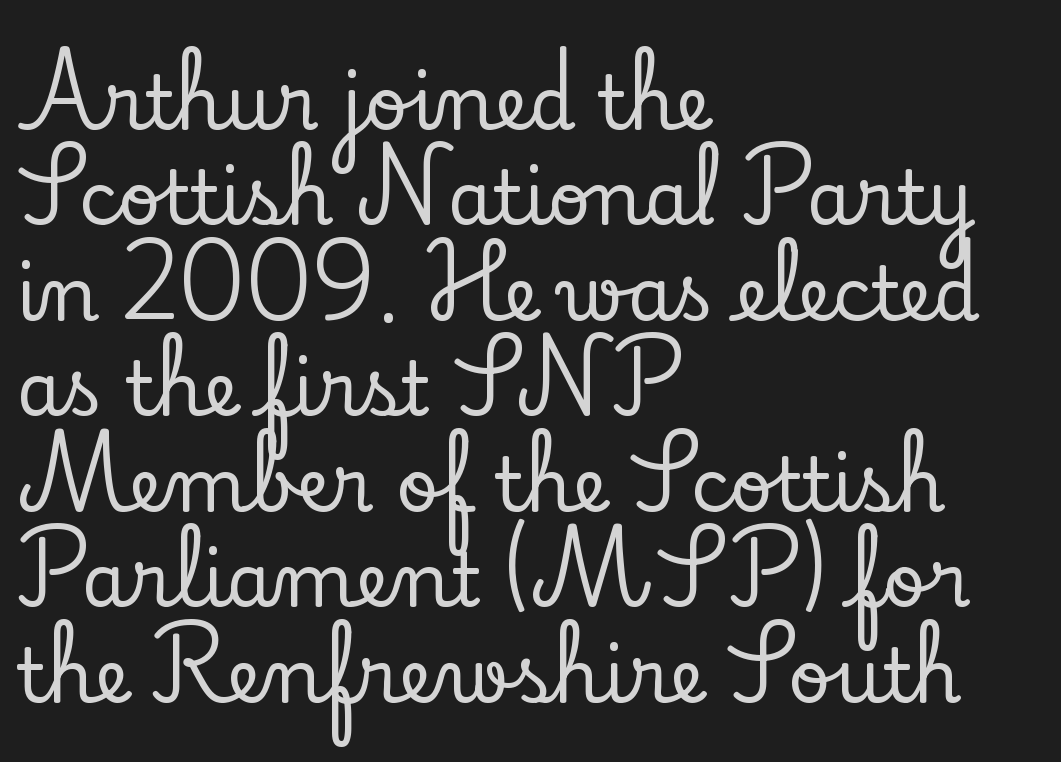
Q: Is the text italic (slanted)? A: No, it is upright.
Q: Is the typeface a serif or a sans-serif typeface? A: Serif.
Q: Is the text underlined? A: No.
Q: How is the paragraph aligned? A: Left-aligned.
Q: Is the spacing between letters normal or unusually wide? A: Normal.
Q: Is the spacing between lines tight, normal or loose? A: Normal.
Q: Width (condensed, normal, or wide)? A: Normal.
Q: Stroke contrast? A: Low.
Q: x-height? A: Small.
Q: Monospaced? A: No.
